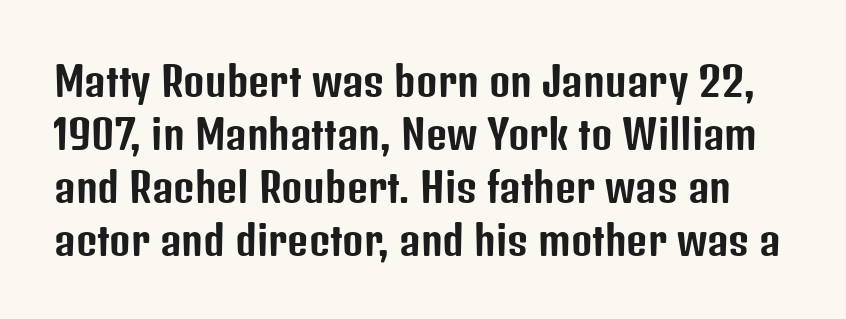
The image shows 41 px condensed sans-serif type, upright; set normal line spacing (1.29x), normal letter spacing, not underlined; low stroke contrast and a medium x-height.
